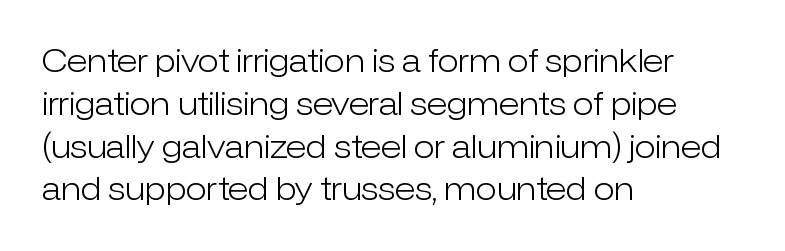
{"serif": "no", "italic": "no", "bold": "no", "weight": "light", "width": "normal", "stroke_contrast": "low", "x_height": "medium", "monospaced": "no", "underline": "no", "align": "left", "line_spacing": "normal", "line_spacing_ratio": 1.38, "letter_spacing": "normal", "letter_spacing_em": 0.0, "glyph_px": 31}
